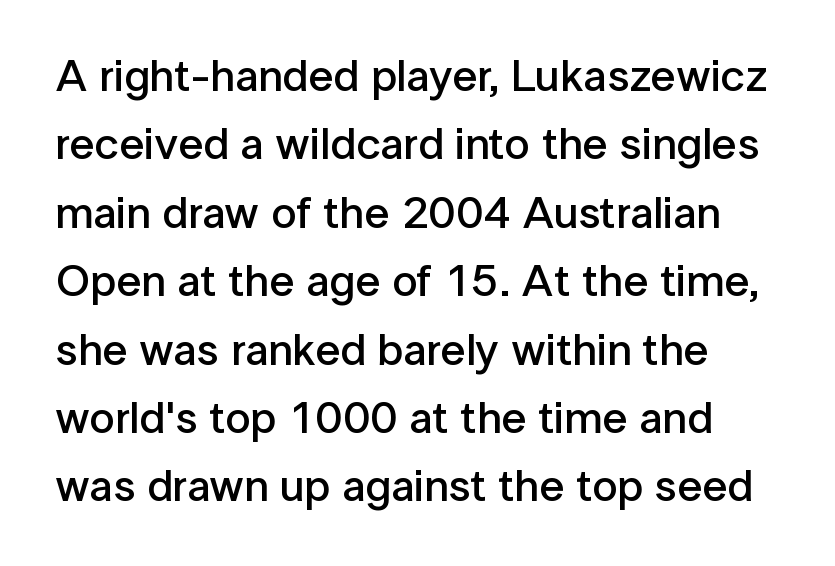
Q: Is the text bold? A: Semi-bold.
Q: Is the text italic (slanted)? A: No, it is upright.
Q: Is the typeface a serif or a sans-serif typeface? A: Sans-serif.
Q: Is the text underlined? A: No.
Q: Is the spacing between letters normal or unusually wide? A: Normal.
Q: Is the spacing between lines tight, normal or loose? A: Normal.
Q: Width (condensed, normal, or wide)? A: Normal.
Q: Stroke contrast? A: Low.
Q: x-height? A: Medium.
Q: Monospaced? A: No.
